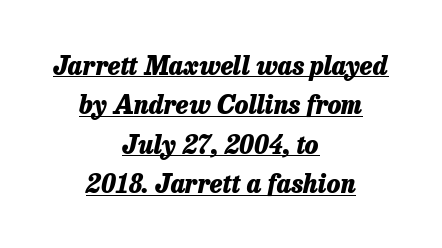
A baseline rule has been typeset under these characters. This sample is center-justified, so both line endings float freely. Style check: oblique. The type is set solid horizontally, with unmodified tracking.
